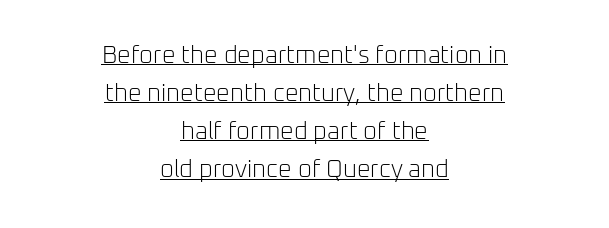
Q: Is the text bold? A: No.
Q: Is the text italic (slanted)? A: No, it is upright.
Q: Is the text underlined? A: Yes.
Q: How is the paragraph aligned? A: Centered.
Q: Is the spacing between letters normal or unusually wide? A: Normal.
Q: Is the spacing between lines tight, normal or loose? A: Normal.
